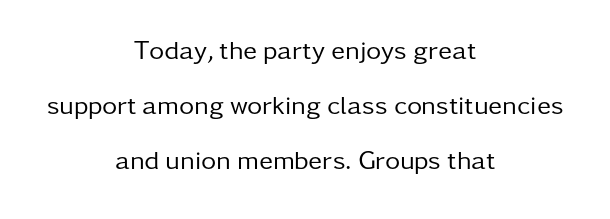
The image shows 26 px text type, upright; set centered, loose line spacing (2.11x), normal letter spacing, not underlined.
